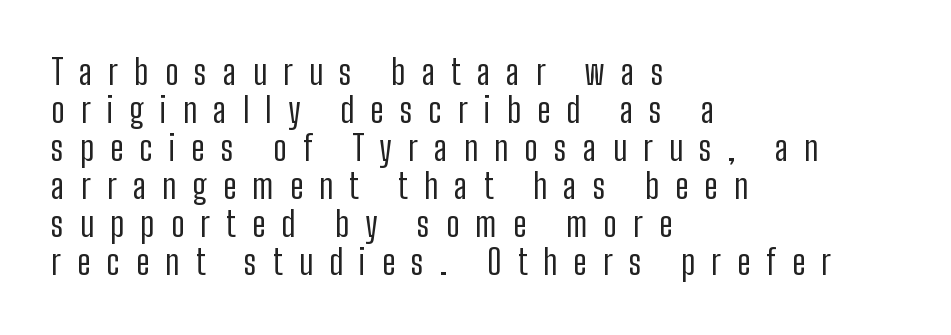
{"serif": "no", "italic": "no", "bold": "no", "weight": "regular", "width": "condensed", "stroke_contrast": "low", "x_height": "medium", "monospaced": "no", "underline": "no", "align": "left", "line_spacing": "tight", "line_spacing_ratio": 1.12, "letter_spacing": "wide", "letter_spacing_em": 0.48, "glyph_px": 34}
